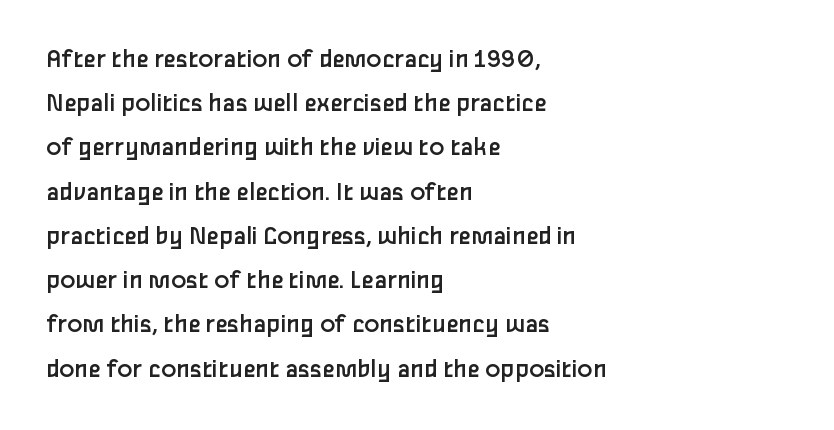
The image shows 28 px regular-weight sans-serif type, upright; set left-aligned, normal line spacing (1.58x), normal letter spacing, not underlined; low stroke contrast and a medium x-height.
